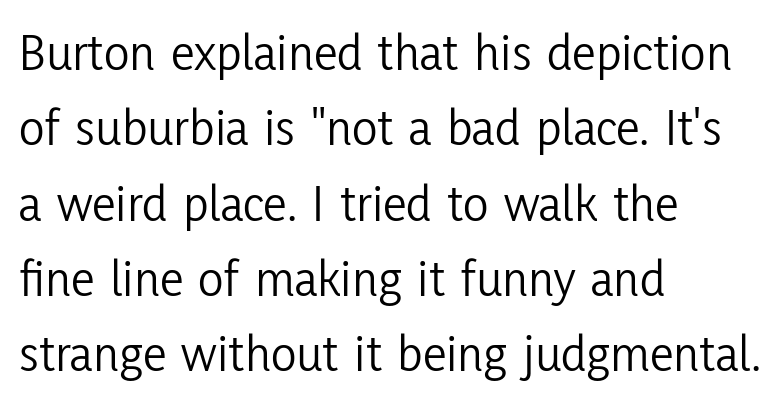
The image shows 53 px light, condensed sans-serif type, upright; set left-aligned, normal line spacing (1.42x), normal letter spacing, not underlined; low stroke contrast and a medium x-height.
